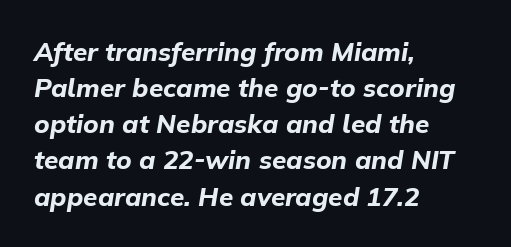
{"italic": "yes", "lean": "right", "slant_degrees": 9, "bold": "yes", "underline": "no", "align": "left", "line_spacing": "normal", "line_spacing_ratio": 1.39, "letter_spacing": "normal", "letter_spacing_em": 0.0, "glyph_px": 26}
